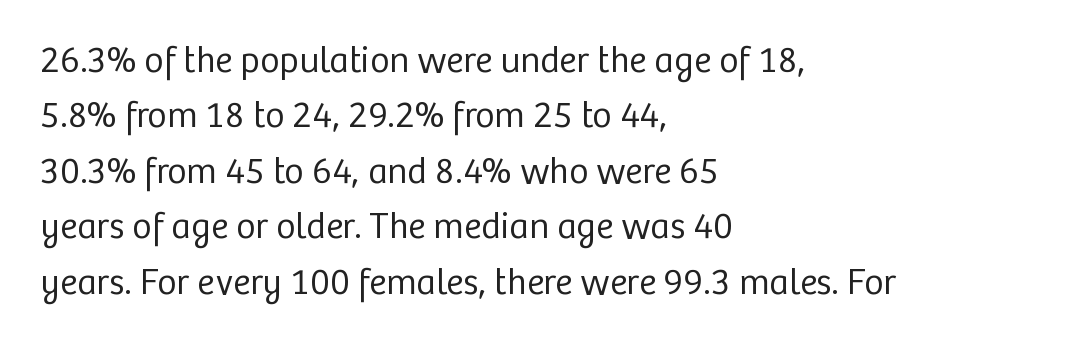
Q: Is the text bold? A: No.
Q: Is the text italic (slanted)? A: No, it is upright.
Q: Is the typeface a serif or a sans-serif typeface? A: Sans-serif.
Q: Is the text underlined? A: No.
Q: How is the paragraph aligned? A: Left-aligned.
Q: Is the spacing between letters normal or unusually wide? A: Normal.
Q: Is the spacing between lines tight, normal or loose? A: Normal.
Q: Width (condensed, normal, or wide)? A: Normal.
Q: Stroke contrast? A: Low.
Q: x-height? A: Medium.
Q: Monospaced? A: No.
